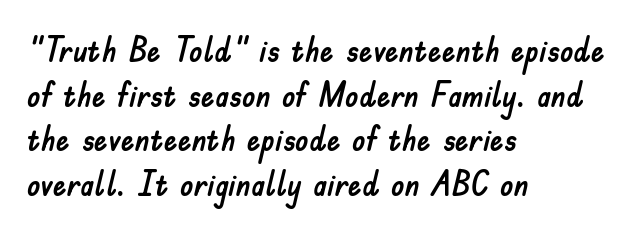
This rendering features lettering with no underline. The text block is weighted toward the left margin, trailing off unevenly rightward. Glyph-to-glyph distance matches everyday printed text.
